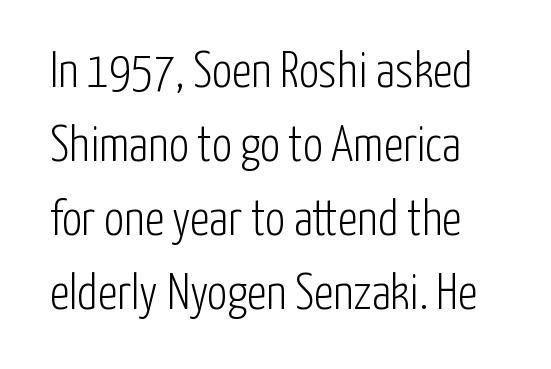
The vertical gap from one line to the next is medium. The letters advance in unequal steps, a hallmark of proportional type. Weight: not bold — regular or lighter. Unlike italic type, these characters show no tilt at all. What stands out about the letter spacing? Nothing — it is the standard amount.
